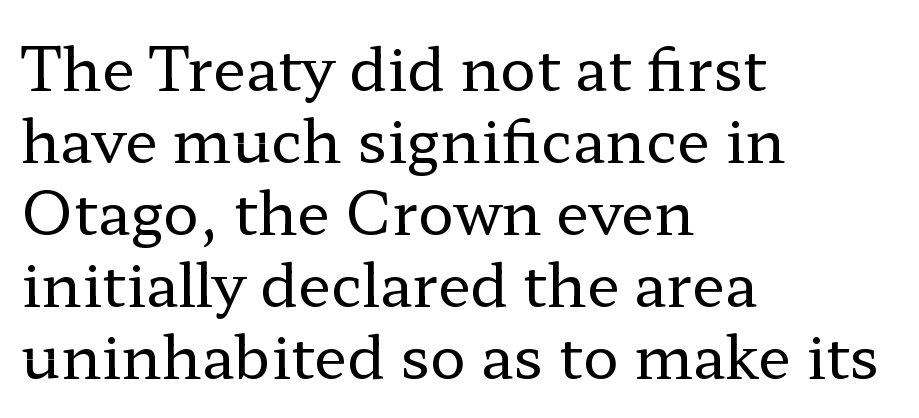
Q: Is the text bold? A: No.
Q: Is the text italic (slanted)? A: No, it is upright.
Q: Is the typeface a serif or a sans-serif typeface? A: Serif.
Q: Is the text underlined? A: No.
Q: How is the paragraph aligned? A: Left-aligned.
Q: Is the spacing between letters normal or unusually wide? A: Normal.
Q: Width (condensed, normal, or wide)? A: Wide.
Q: Stroke contrast? A: Low.
Q: x-height? A: Medium.
Q: Monospaced? A: No.
